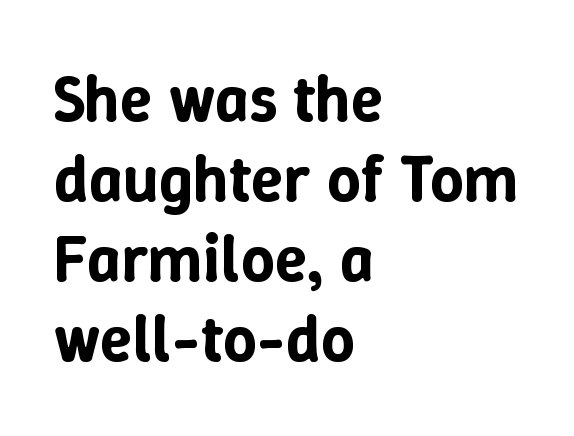
The paragraph shown leans on its left margin. Upright lettering throughout. The letters advance in unequal steps, a hallmark of proportional type. The string is rendered with underlining switched off.
